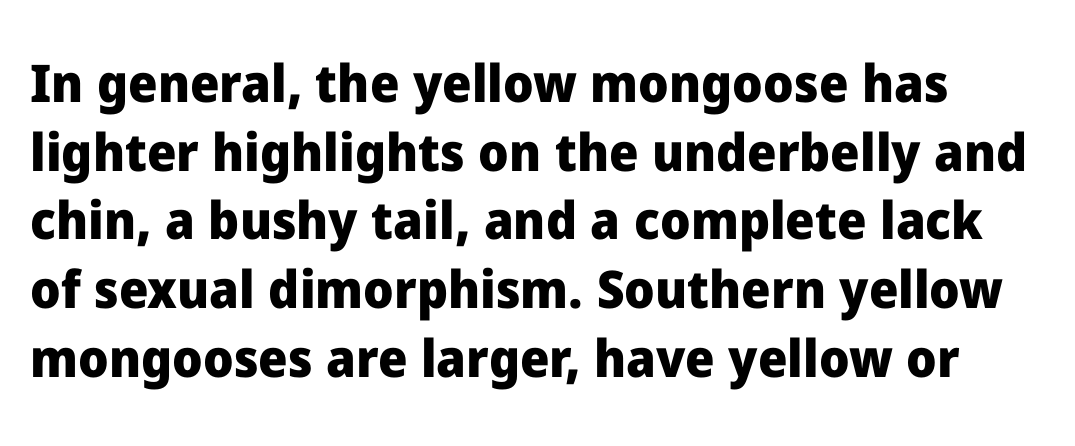
{"serif": "no", "italic": "no", "bold": "yes", "weight": "heavy", "width": "normal", "stroke_contrast": "low", "x_height": "medium", "monospaced": "no", "underline": "no", "line_spacing": "normal", "line_spacing_ratio": 1.32, "letter_spacing": "normal", "letter_spacing_em": 0.0, "glyph_px": 52}
